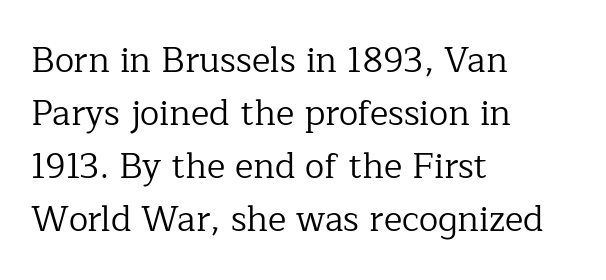
Q: Is the text bold? A: No.
Q: Is the text italic (slanted)? A: No, it is upright.
Q: Is the typeface a serif or a sans-serif typeface? A: Serif.
Q: Is the text underlined? A: No.
Q: How is the paragraph aligned? A: Left-aligned.
Q: Is the spacing between letters normal or unusually wide? A: Normal.
Q: Is the spacing between lines tight, normal or loose? A: Normal.
Q: Width (condensed, normal, or wide)? A: Normal.
Q: Stroke contrast? A: Low.
Q: x-height? A: Medium.
Q: Monospaced? A: No.
